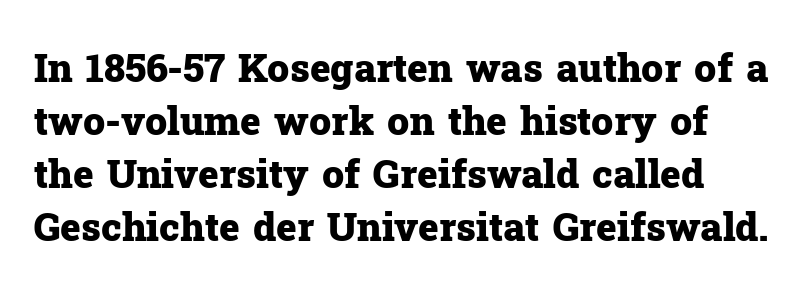
Q: Is the text bold? A: Yes.
Q: Is the text italic (slanted)? A: No, it is upright.
Q: Is the typeface a serif or a sans-serif typeface? A: Serif.
Q: Is the text underlined? A: No.
Q: Is the spacing between letters normal or unusually wide? A: Normal.
Q: Is the spacing between lines tight, normal or loose? A: Normal.
Q: Width (condensed, normal, or wide)? A: Normal.
Q: Stroke contrast? A: Low.
Q: x-height? A: Medium.
Q: Monospaced? A: No.
